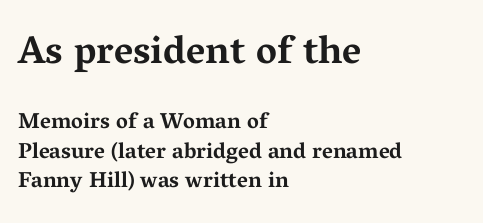
The image shows 39 px bold, wide serif type, upright; set left-aligned, normal line spacing (1.35x), normal letter spacing, not underlined; the first (top) block is 1.77x larger; medium stroke contrast and a medium x-height.
